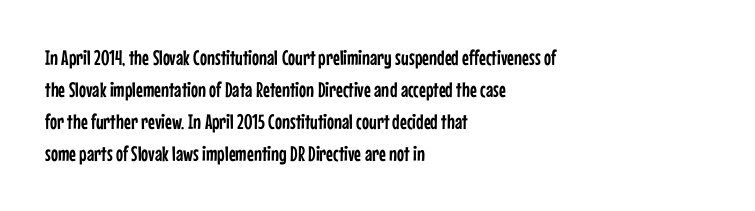
Spacing between characters is what you'd get straight out of the box. This sample is left-justified, so line endings fall wherever the words run out. Has an underline been added? It has not. Evenly set lines give the paragraph a standard silhouette. You can tell it's not italic because the verticals are truly vertical.
